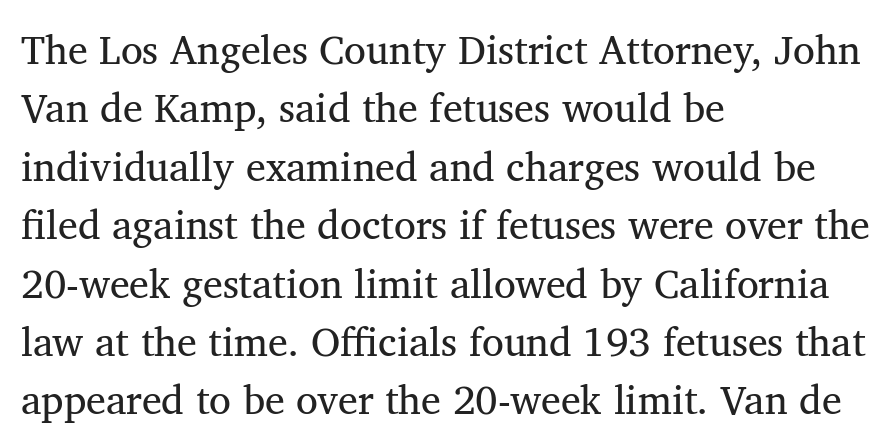
The image shows 40 px regular-weight serif type, upright; set left-aligned, normal line spacing (1.46x), normal letter spacing, not underlined; medium stroke contrast and a medium x-height.
